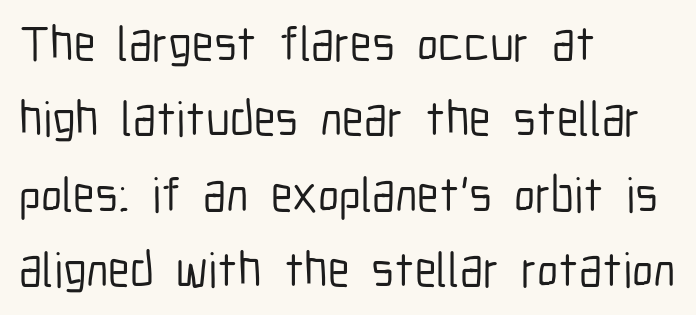
Q: Is the text italic (slanted)? A: No, it is upright.
Q: Is the typeface a serif or a sans-serif typeface? A: Sans-serif.
Q: Is the text underlined? A: No.
Q: How is the paragraph aligned? A: Left-aligned.
Q: Is the spacing between letters normal or unusually wide? A: Normal.
Q: Is the spacing between lines tight, normal or loose? A: Normal.
Q: Width (condensed, normal, or wide)? A: Condensed.
Q: Stroke contrast? A: Low.
Q: x-height? A: Medium.
Q: Monospaced? A: No.
